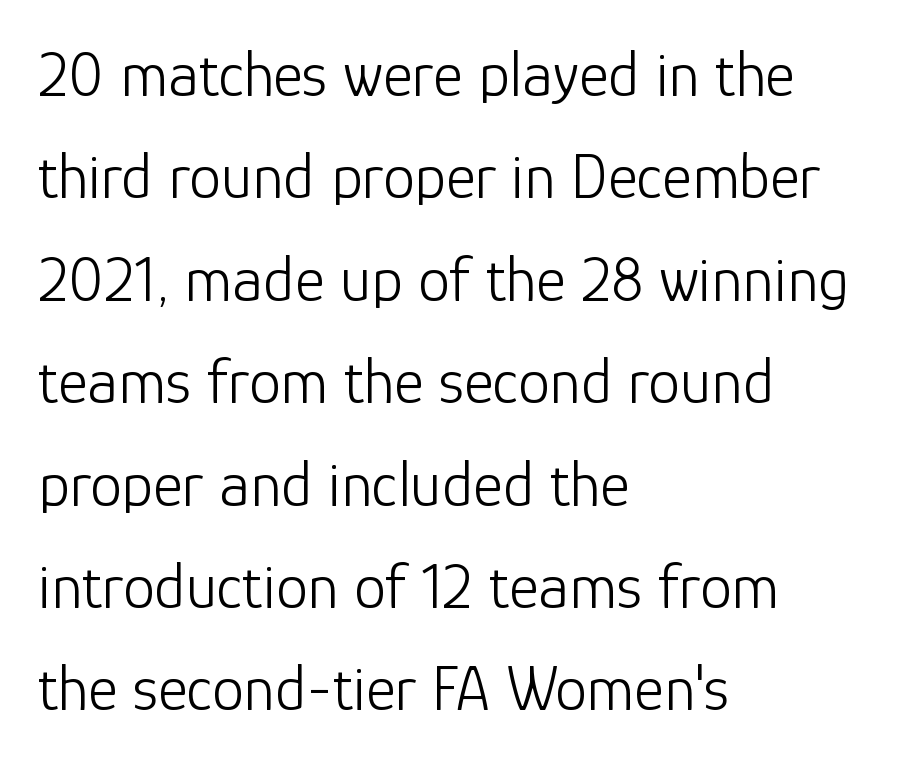
Q: Is the text bold? A: No.
Q: Is the text italic (slanted)? A: No, it is upright.
Q: Is the typeface a serif or a sans-serif typeface? A: Sans-serif.
Q: Is the text underlined? A: No.
Q: How is the paragraph aligned? A: Left-aligned.
Q: Is the spacing between letters normal or unusually wide? A: Normal.
Q: Is the spacing between lines tight, normal or loose? A: Normal.
Q: Width (condensed, normal, or wide)? A: Normal.
Q: Stroke contrast? A: Low.
Q: x-height? A: Medium.
Q: Monospaced? A: No.
